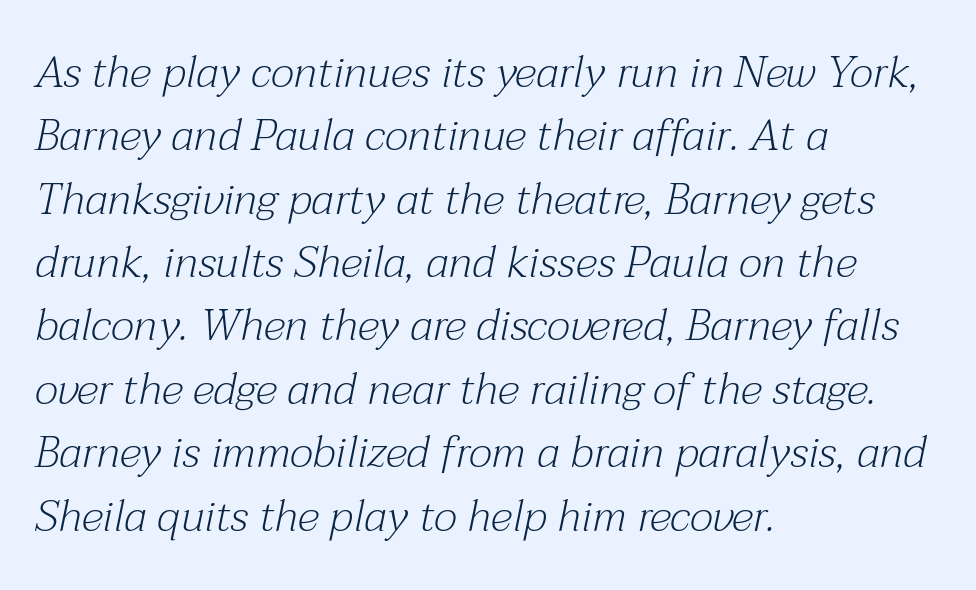
The image shows 44 px light serif type, italic (leaning right); set left-aligned, normal line spacing (1.44x), normal letter spacing, not underlined; medium stroke contrast and a medium x-height.
